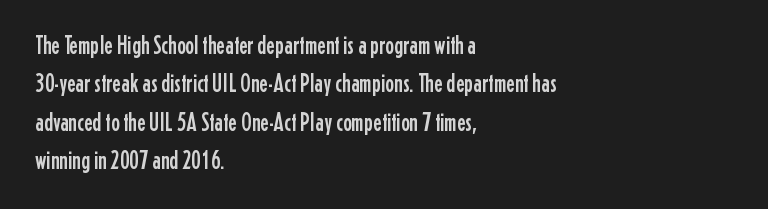
The image shows 26 px text type, upright; set left-aligned, normal line spacing (1.48x), normal letter spacing, not underlined.
